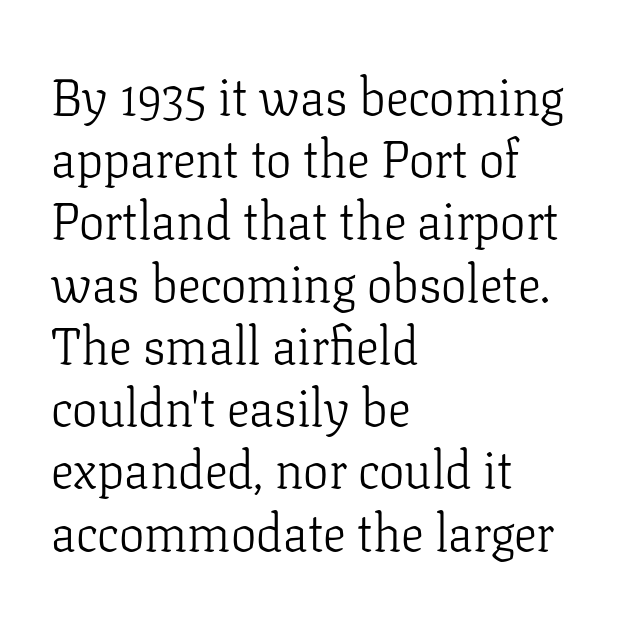
{"serif": "yes", "italic": "no", "bold": "no", "weight": "light", "width": "normal", "stroke_contrast": "low", "x_height": "medium", "monospaced": "no", "underline": "no", "align": "left", "line_spacing_ratio": 1.22, "letter_spacing": "normal", "letter_spacing_em": 0.0, "glyph_px": 51}
